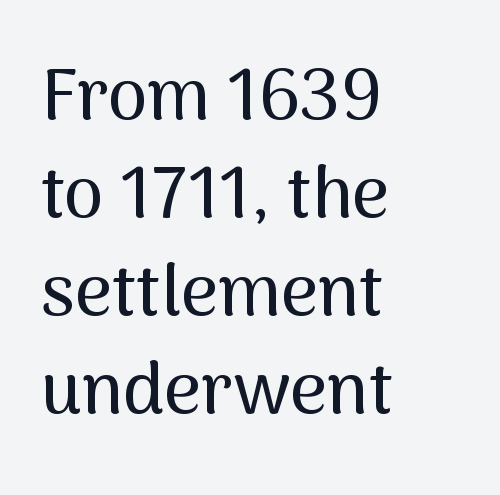
{"serif": "no", "italic": "no", "width": "normal", "stroke_contrast": "medium", "x_height": "medium", "monospaced": "no", "underline": "no", "align": "left", "line_spacing": "normal", "line_spacing_ratio": 1.36, "letter_spacing": "normal", "letter_spacing_em": 0.0, "glyph_px": 72}
